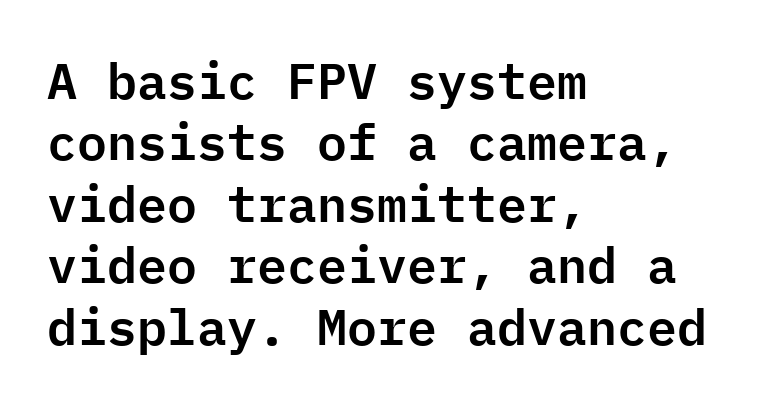
Q: Is the text italic (slanted)? A: No, it is upright.
Q: Is the typeface a serif or a sans-serif typeface? A: Sans-serif.
Q: Is the text underlined? A: No.
Q: How is the paragraph aligned? A: Left-aligned.
Q: Is the spacing between letters normal or unusually wide? A: Normal.
Q: Width (condensed, normal, or wide)? A: Normal.
Q: Stroke contrast? A: Low.
Q: x-height? A: Medium.
Q: Monospaced? A: Yes.
